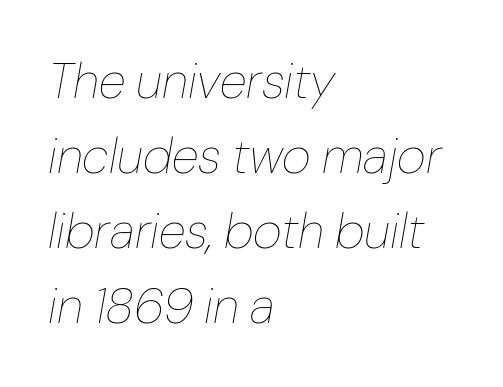
{"italic": "yes", "lean": "right", "slant_degrees": 10, "bold": "no", "weight": "thin", "width": "normal", "stroke_contrast": "low", "x_height": "medium", "monospaced": "no", "underline": "no", "align": "left", "line_spacing": "normal", "line_spacing_ratio": 1.5, "letter_spacing": "normal", "letter_spacing_em": 0.0, "glyph_px": 50}
